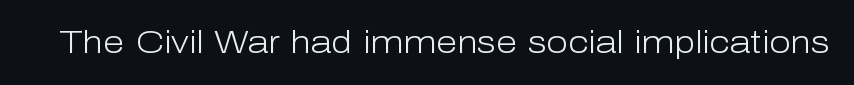
{"serif": "no", "italic": "no", "bold": "no", "weight": "light", "width": "normal", "stroke_contrast": "low", "x_height": "medium", "monospaced": "no", "underline": "no", "letter_spacing": "normal", "letter_spacing_em": 0.0, "glyph_px": 31}
